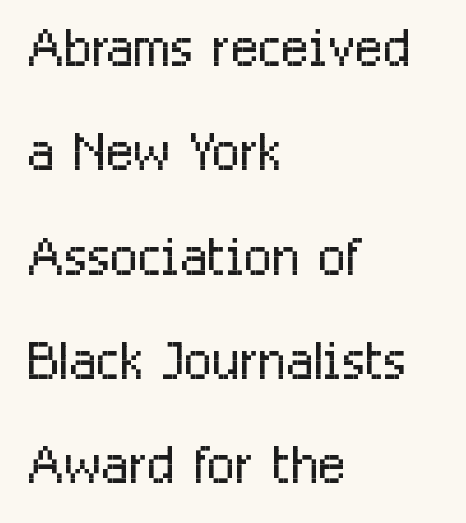
The setting favours the left margin, as ordinary paragraphs usually do. Counters stay open thanks to moderate or lighter strokes. Horizontal bands of white between lines are of average thickness. The letters carry no serifs — their stems end cleanly without finishing strokes. Quick note: not italic, upright. Think of a printed novel: that variable character pitch is what you see here.
